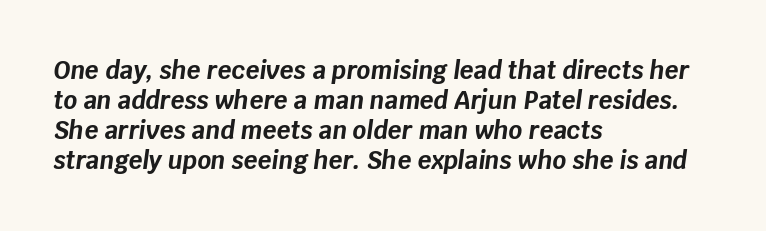
The image shows 24 px bold type, italic (leaning right); set left-aligned, normal line spacing (1.25x), normal letter spacing, not underlined.
